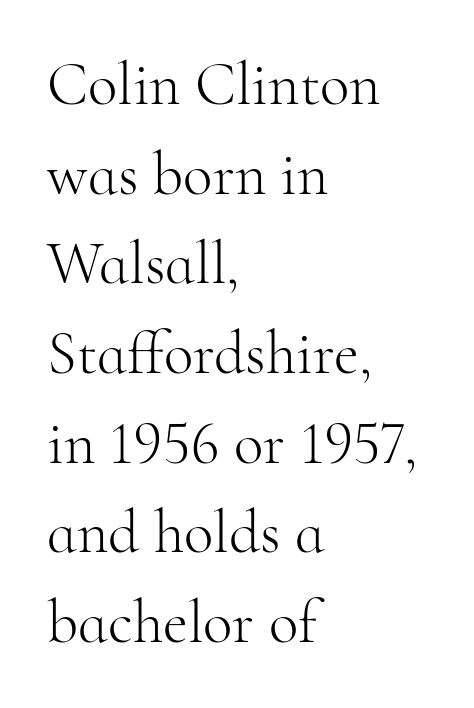
The line-height multiplier appears to be the usual default. The characters display serif detailing at their extremities. Spacing between characters is what you'd get straight out of the box. Character widths vary here, with narrow letters taking less room than wide ones. The strokes are not fattened; the text isn't bold. Decoration check: the copy has no underline.
